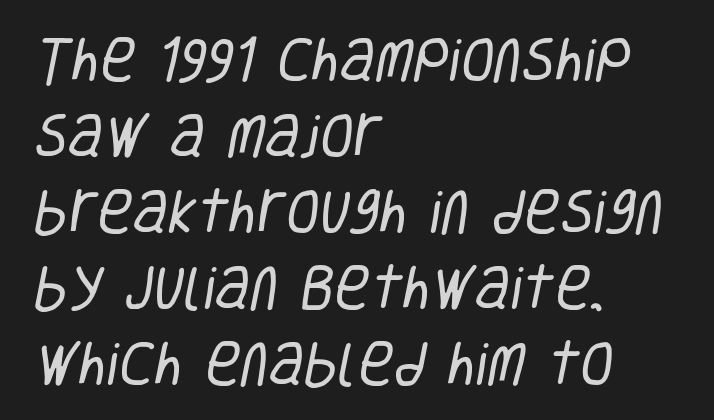
The image shows 49 px regular-weight, condensed sans-serif type; set left-aligned, normal line spacing (1.55x), normal letter spacing, not underlined; low stroke contrast and a large x-height.
